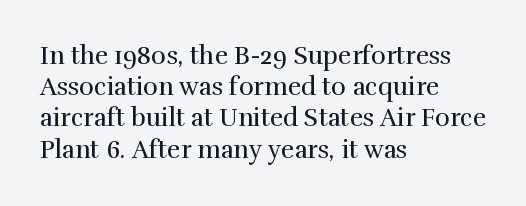
{"italic": "no", "bold": "no", "underline": "no", "align": "left", "line_spacing": "normal", "line_spacing_ratio": 1.25, "letter_spacing": "normal", "letter_spacing_em": 0.0, "glyph_px": 25}
